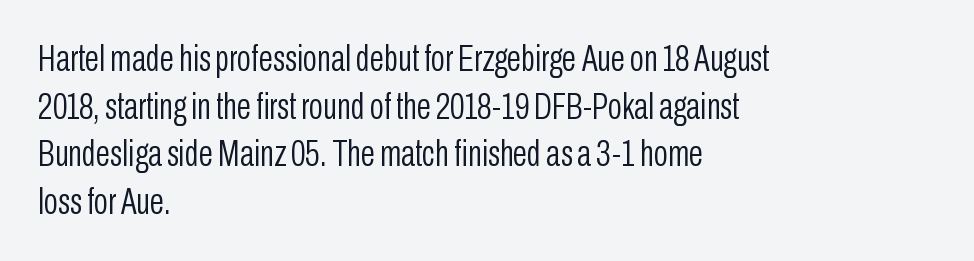
The image shows 37 px light, condensed sans-serif type, upright; set left-aligned, normal line spacing (1.29x), normal letter spacing, not underlined; low stroke contrast and a medium x-height.
